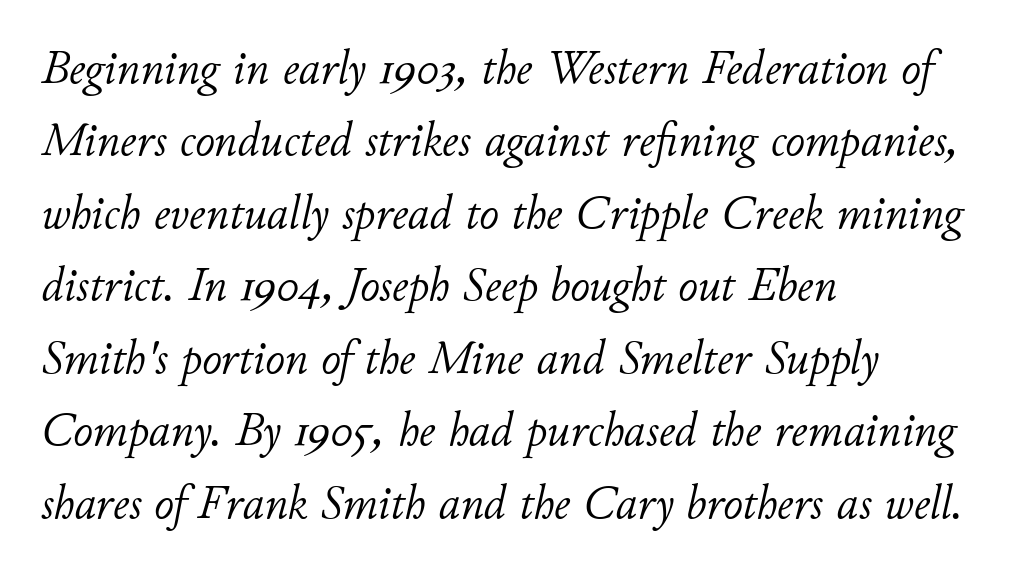
{"italic": "yes", "lean": "right", "slant_degrees": 11, "bold": "no", "weight": "light", "width": "normal", "stroke_contrast": "low", "x_height": "small", "monospaced": "no", "underline": "no", "align": "left", "line_spacing": "normal", "line_spacing_ratio": 1.51, "letter_spacing": "normal", "letter_spacing_em": 0.0, "glyph_px": 48}
